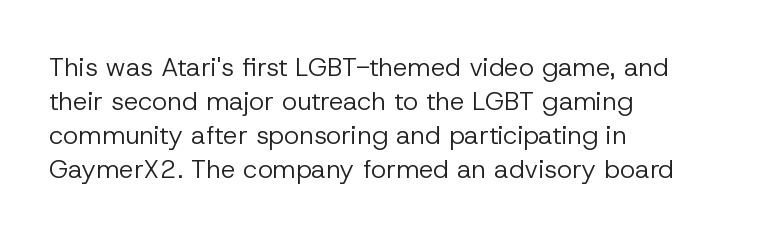
Descenders are the only things crossing below the line. All the whitespace from short lines collects on the right. Characters remain perfectly vertical along every line. The letters sit at their default tracking, neither squeezed nor spread.
